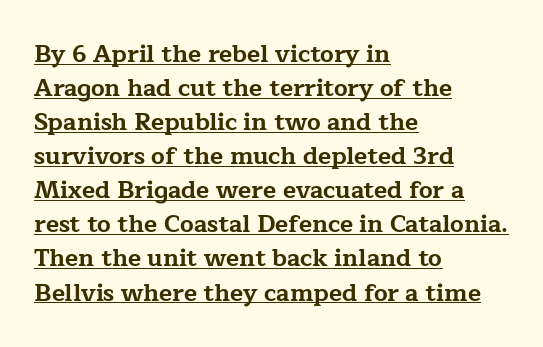
The paragraph shown leans on its left margin. Chunky letters — that's bold for sure. Posture: straight, roman, zero tilt. The rendering uses the underline text-decoration. Honestly, the row spacing looks completely unremarkable.
